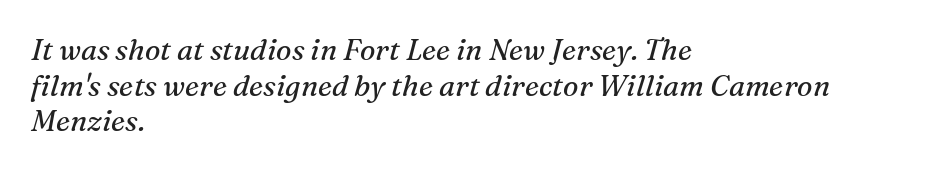
{"serif": "yes", "italic": "yes", "lean": "right", "slant_degrees": 16, "bold": "no", "weight": "regular", "width": "normal", "stroke_contrast": "medium", "x_height": "medium", "monospaced": "no", "underline": "no", "align": "left", "line_spacing_ratio": 1.23, "letter_spacing": "normal", "letter_spacing_em": 0.0, "glyph_px": 29}
